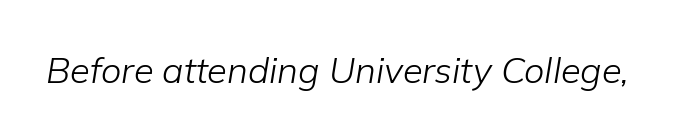
The space directly below the letters is spotless. Nobody touched the tracking dial on this one. Quick note: italic. Proportional: the letters do not fall into vertical columns.
